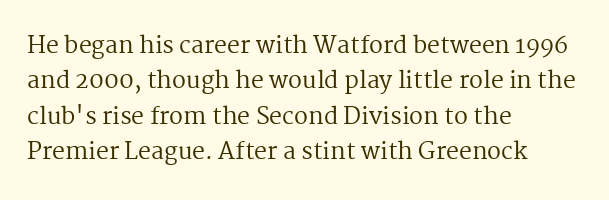
{"italic": "no", "bold": "no", "underline": "no", "align": "left", "line_spacing": "normal", "line_spacing_ratio": 1.54, "letter_spacing": "normal", "letter_spacing_em": 0.0, "glyph_px": 23}
